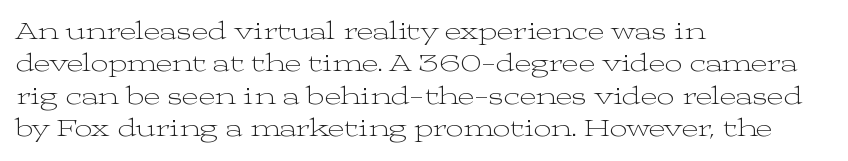
Q: Is the text bold? A: No.
Q: Is the text italic (slanted)? A: No, it is upright.
Q: Is the text underlined? A: No.
Q: How is the paragraph aligned? A: Left-aligned.
Q: Is the spacing between letters normal or unusually wide? A: Normal.
Q: Is the spacing between lines tight, normal or loose? A: Normal.
